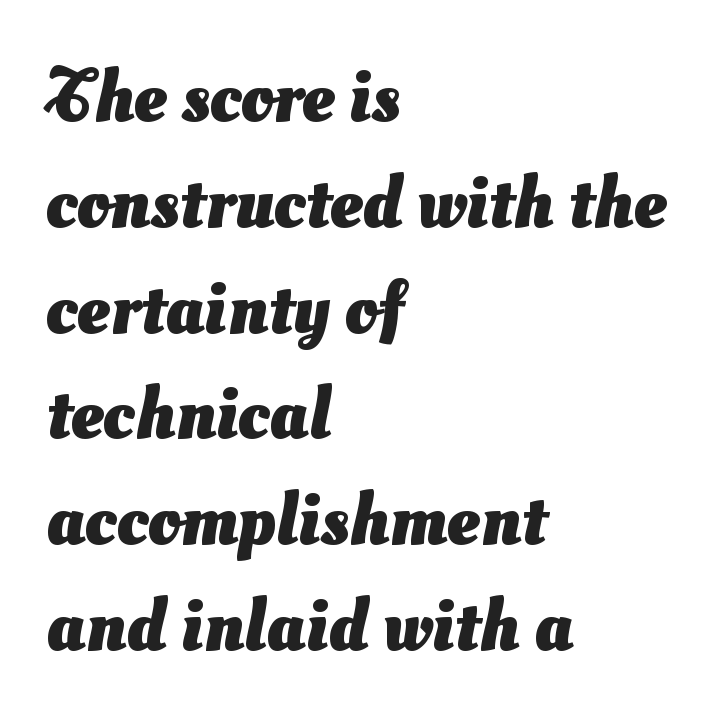
{"serif": "no", "bold": "yes", "weight": "heavy", "width": "normal", "stroke_contrast": "medium", "x_height": "small", "monospaced": "no", "underline": "no", "align": "left", "line_spacing": "normal", "line_spacing_ratio": 1.43, "letter_spacing": "normal", "letter_spacing_em": 0.0, "glyph_px": 74}
